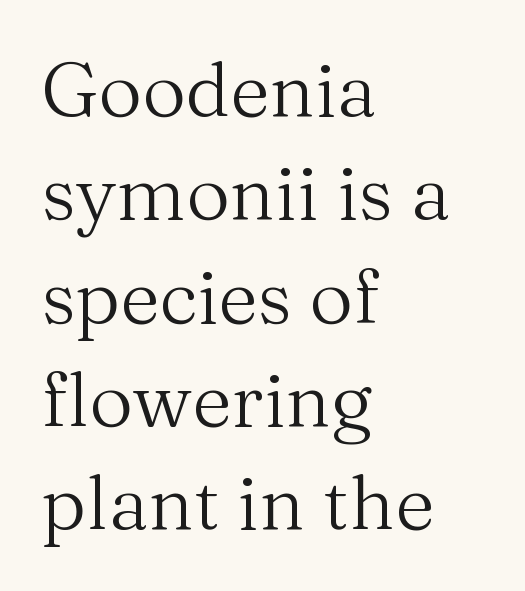
Q: Is the text bold? A: No.
Q: Is the text italic (slanted)? A: No, it is upright.
Q: Is the typeface a serif or a sans-serif typeface? A: Serif.
Q: Is the text underlined? A: No.
Q: How is the paragraph aligned? A: Left-aligned.
Q: Is the spacing between letters normal or unusually wide? A: Normal.
Q: Is the spacing between lines tight, normal or loose? A: Normal.
Q: Width (condensed, normal, or wide)? A: Normal.
Q: Stroke contrast? A: Medium.
Q: x-height? A: Medium.
Q: Monospaced? A: No.
